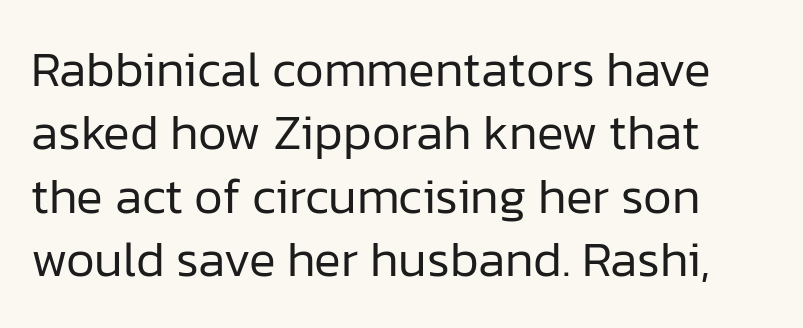
The image shows 50 px regular-weight sans-serif type, upright; set normal line spacing (1.27x), normal letter spacing, not underlined; low stroke contrast and a medium x-height.
